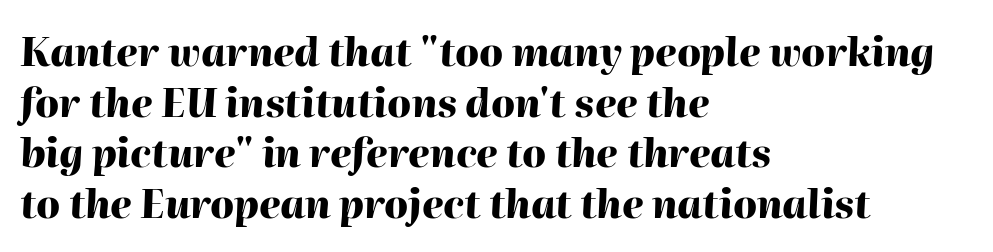
{"italic": "yes", "lean": "right", "slant_degrees": 2, "bold": "yes", "weight": "heavy", "width": "normal", "stroke_contrast": "high", "x_height": "medium", "monospaced": "no", "underline": "no", "align": "left", "line_spacing": "normal", "line_spacing_ratio": 1.3, "letter_spacing": "normal", "letter_spacing_em": 0.0, "glyph_px": 39}
